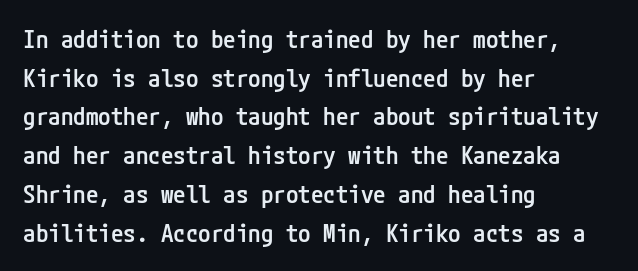
{"italic": "no", "bold": "semi", "underline": "no", "align": "left", "line_spacing": "normal", "line_spacing_ratio": 1.55, "letter_spacing": "normal", "letter_spacing_em": 0.0, "glyph_px": 25}
